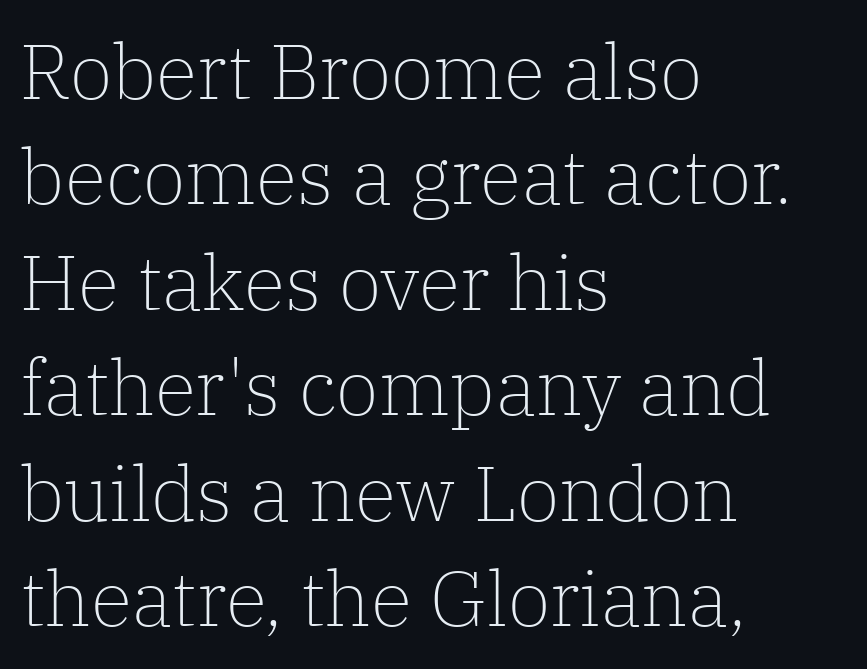
The image shows 77 px light serif type, upright; set left-aligned, normal line spacing (1.37x), normal letter spacing, not underlined; low stroke contrast and a medium x-height.
